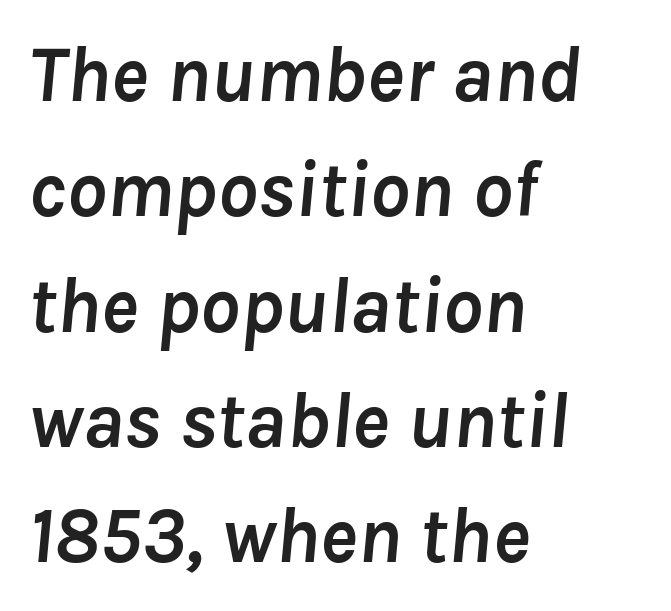
Q: Is the text bold? A: Yes.
Q: Is the text italic (slanted)? A: Yes, it leans right by about 8 degrees.
Q: Is the text underlined? A: No.
Q: How is the paragraph aligned? A: Left-aligned.
Q: Is the spacing between letters normal or unusually wide? A: Normal.
Q: Is the spacing between lines tight, normal or loose? A: Normal.
Q: Width (condensed, normal, or wide)? A: Normal.
Q: Stroke contrast? A: Low.
Q: x-height? A: Medium.
Q: Monospaced? A: No.
